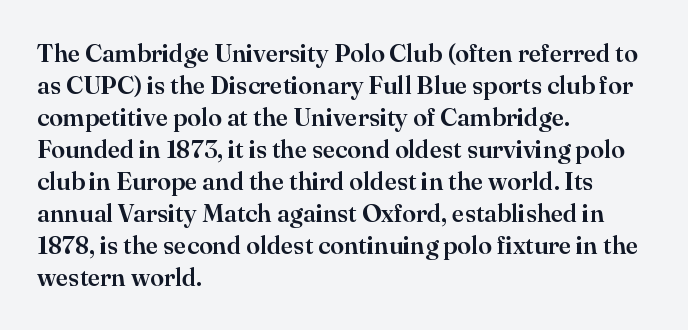
Summary of vertical rhythm: regular, with standard interline spacing. The string is rendered with underlining switched off. This rendering uses left alignment, leaving the right contour irregular. The lettering stays uniformly vertical, giving the passage a roman look. The horizontal fit of the characters is conventional and even.
